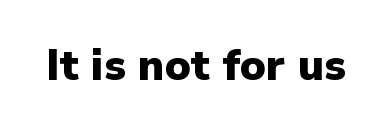
Q: Is the text bold? A: Yes.
Q: Is the text italic (slanted)? A: No, it is upright.
Q: Is the typeface a serif or a sans-serif typeface? A: Sans-serif.
Q: Is the text underlined? A: No.
Q: Is the spacing between letters normal or unusually wide? A: Normal.
Q: Width (condensed, normal, or wide)? A: Normal.
Q: Stroke contrast? A: Low.
Q: x-height? A: Medium.
Q: Monospaced? A: No.
